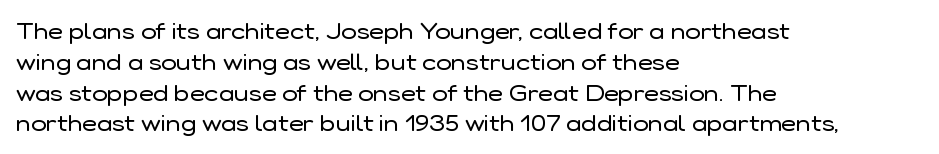
Q: Is the text bold? A: No.
Q: Is the text italic (slanted)? A: No, it is upright.
Q: Is the text underlined? A: No.
Q: How is the paragraph aligned? A: Left-aligned.
Q: Is the spacing between letters normal or unusually wide? A: Normal.
Q: Is the spacing between lines tight, normal or loose? A: Normal.
